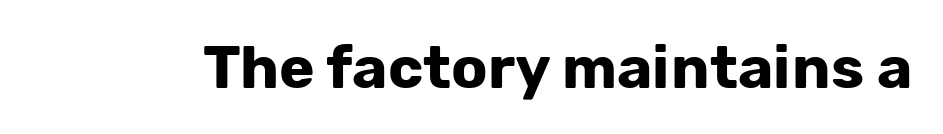
{"serif": "no", "italic": "no", "bold": "yes", "weight": "bold", "width": "normal", "stroke_contrast": "low", "x_height": "medium", "monospaced": "no", "underline": "no", "letter_spacing": "normal", "letter_spacing_em": 0.0, "glyph_px": 60}
